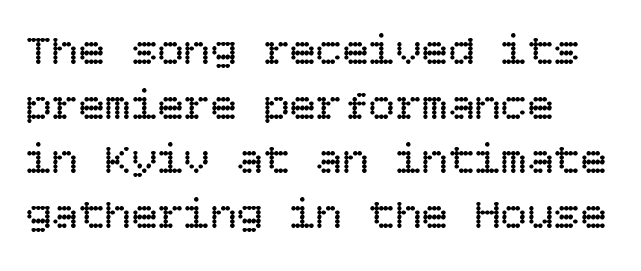
Rule under the text: the space is simply empty. The typography opts for an upright posture over an oblique one. Typeset ragged right — the left edge is the straight one. The face used here is rendered with its standard letterfit. Stem width sits at or under what a default text font uses.
